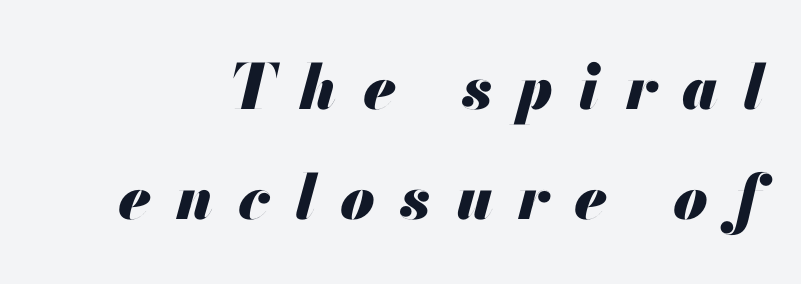
The letterforms stand isolated, each surrounded by extra space. Heavy, bold letterforms. The letters advance in unequal steps, a hallmark of proportional type. Designer's note — italics engaged. Words float on clear page, feet unadorned.
